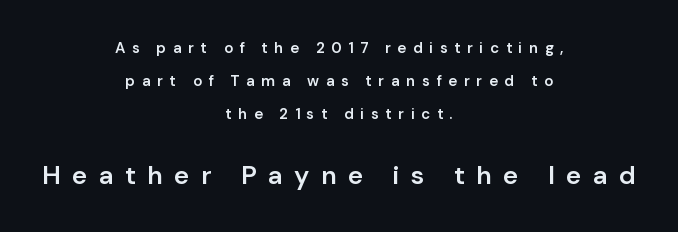
The image shows 26 px text type, upright; set centered, loose line spacing (2.21x), unusually wide letter spacing (+0.44 em), not underlined; the second (bottom) block is 1.73x larger.
